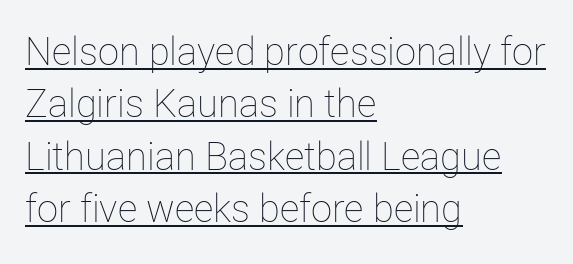
Underlined type. Quick note: interline space is typical. The gaps between neighbouring characters are ordinary and unremarkable. The rendering uses natural spacing where letterforms have individual widths.
